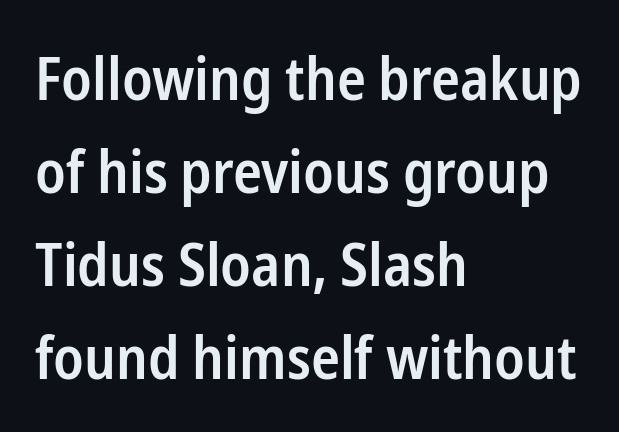
{"serif": "no", "italic": "no", "bold": "semi", "weight": "semibold", "width": "condensed", "stroke_contrast": "low", "x_height": "medium", "monospaced": "no", "underline": "no", "align": "left", "line_spacing": "normal", "line_spacing_ratio": 1.55, "letter_spacing": "normal", "letter_spacing_em": 0.0, "glyph_px": 60}
